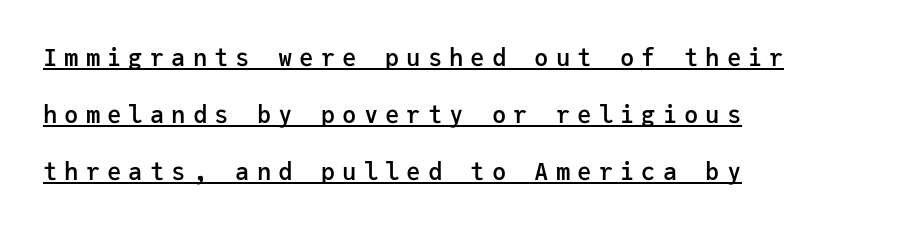
Q: Is the text bold? A: Semi-bold.
Q: Is the text italic (slanted)? A: No, it is upright.
Q: Is the text underlined? A: Yes.
Q: How is the paragraph aligned? A: Left-aligned.
Q: Is the spacing between letters normal or unusually wide? A: Unusually wide.
Q: Is the spacing between lines tight, normal or loose? A: Loose.
